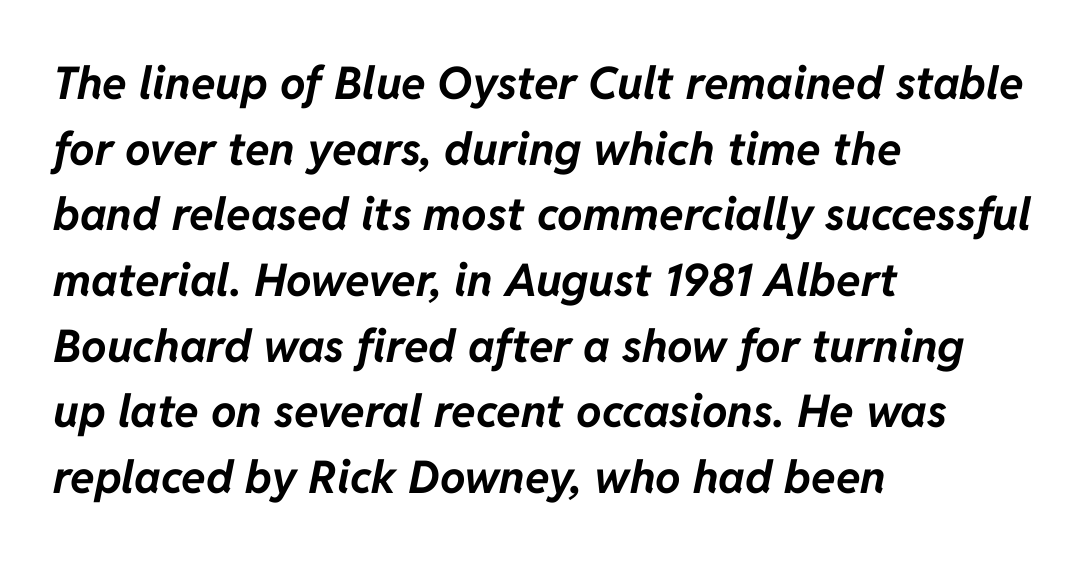
A typesetter would call this proportional, since set widths differ per character. All the whitespace from short lines collects on the right. This sample keeps an unexceptional amount of space between lines. Tall strokes in this sample are angled rather than plumb. Compared with typical body copy, the letter spacing here is the same. Glance below the letters and you will spot only blank space.
